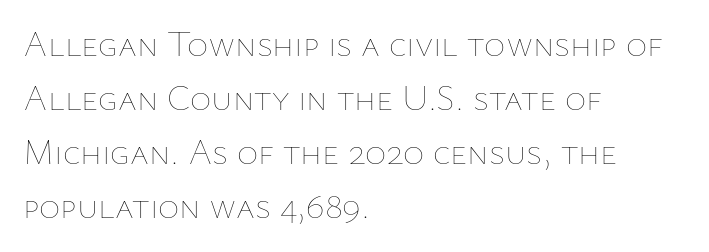
Ascenders rise straight up at ninety degrees. The paragraph has a hard left edge and a soft right edge. Honestly, the letter spacing is just normal — you wouldn't notice it. Character widths vary here, with narrow letters taking less room than wide ones. The strokes carry an ordinary text weight at most. Line spacing here is normal.
